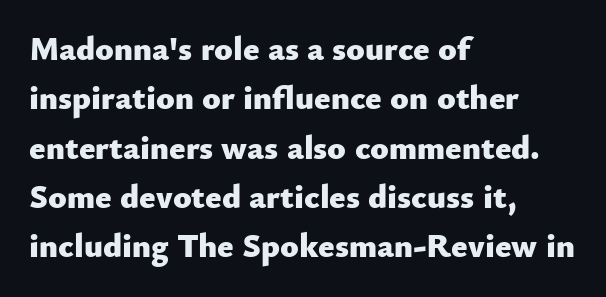
The image shows 34 px heavy sans-serif type, upright; set left-aligned, normal line spacing (1.45x), normal letter spacing, not underlined; low stroke contrast and a small x-height.
